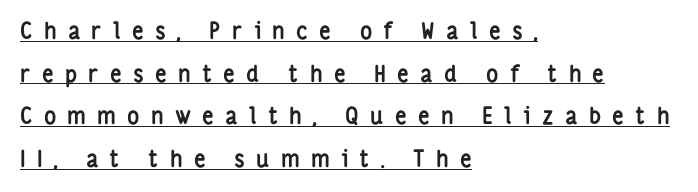
One-word summary of the alignment: left. A dark, heavy texture on the line: the type is bold. This is roman type, the default non-slanted kind. The passage shown is underscored from start to finish. What stands out about the letter spacing? Its width — letters are far apart.
